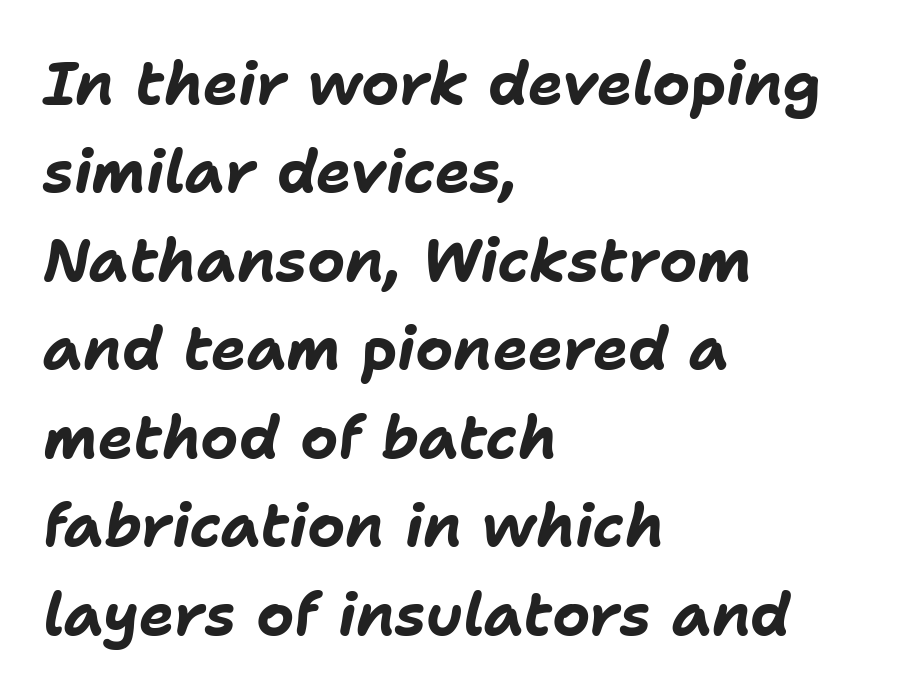
One-word summary of the alignment: left. Students, note that the glyphs here touch the page at normal intervals. Unmarked baselines from the first word to the last. Proportional: the letters do not fall into vertical columns. Evenly set lines give the paragraph a standard silhouette. Tall strokes in this sample are angled rather than plumb.
